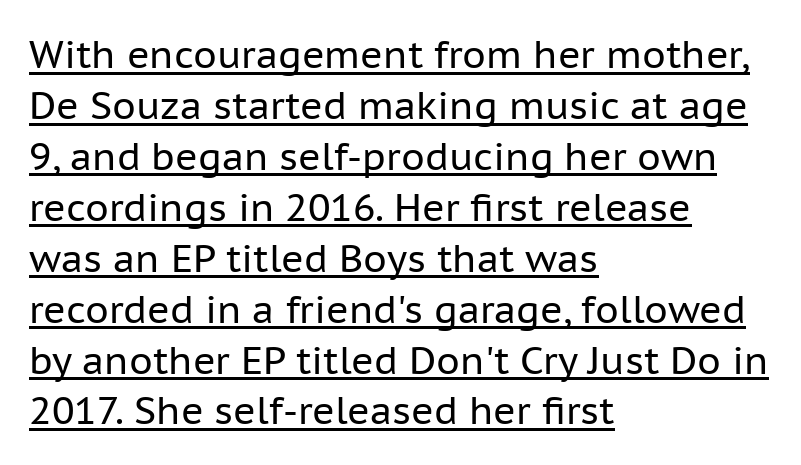
{"serif": "no", "italic": "no", "bold": "no", "weight": "regular", "width": "normal", "stroke_contrast": "low", "x_height": "medium", "monospaced": "no", "underline": "yes", "align": "left", "line_spacing": "normal", "line_spacing_ratio": 1.34, "letter_spacing": "normal", "letter_spacing_em": 0.0, "glyph_px": 38}
